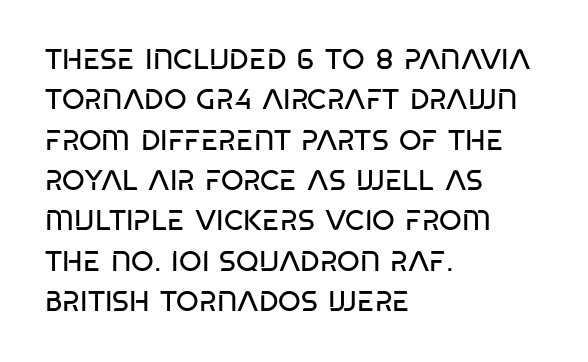
The image shows 29 px regular-weight, condensed sans-serif type; set left-aligned, normal line spacing (1.39x), normal letter spacing, not underlined; low stroke contrast and a large x-height.
